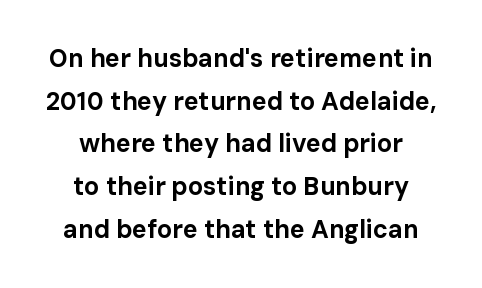
Students, note that the glyphs here touch the page at normal intervals. Posture: upright roman. Thick stems and heavy bowls — unmistakably bold. Decoration check: the copy has no underline. This sample is center-justified, so both line endings float freely.
